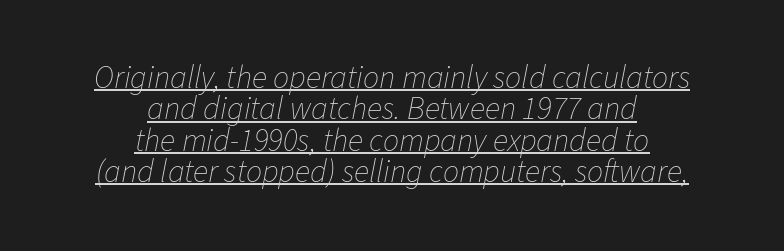
{"italic": "yes", "lean": "right", "slant_degrees": 11, "bold": "no", "weight": "thin", "width": "normal", "stroke_contrast": "low", "x_height": "medium", "monospaced": "no", "underline": "yes", "align": "center", "line_spacing": "tight", "line_spacing_ratio": 0.98, "letter_spacing": "normal", "letter_spacing_em": 0.0, "glyph_px": 32}
